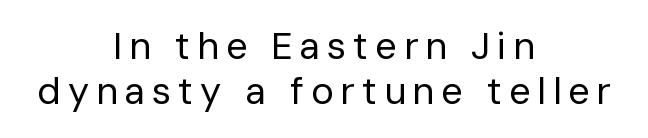
The image shows 38 px regular-weight sans-serif type, upright; set centered, line spacing 1.19x, not underlined; low stroke contrast and a medium x-height.
